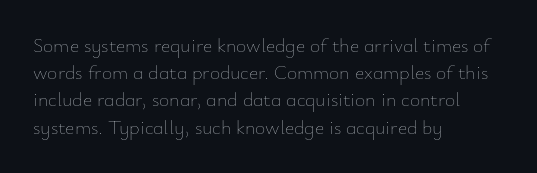
The text block is weighted toward the left margin, trailing off unevenly rightward. Summary of vertical rhythm: regular, with standard interline spacing. Spacing between characters is what you'd get straight out of the box. The letterforms sit at book weight or below.
